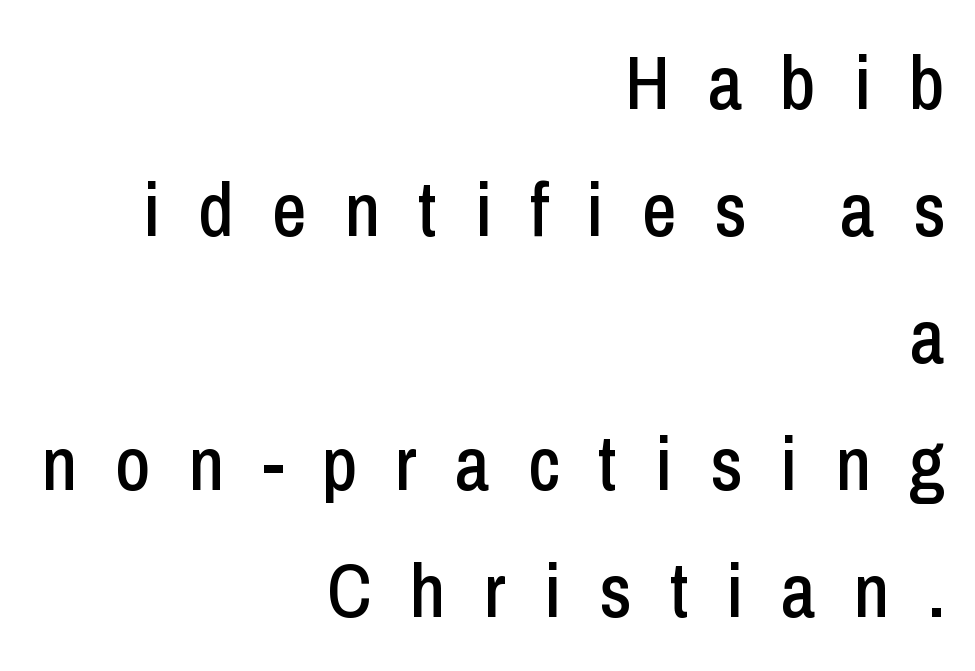
The image shows 76 px condensed sans-serif type, upright; set right-aligned, normal line spacing (1.67x), unusually wide letter spacing (+0.5 em), not underlined; low stroke contrast and a medium x-height.
